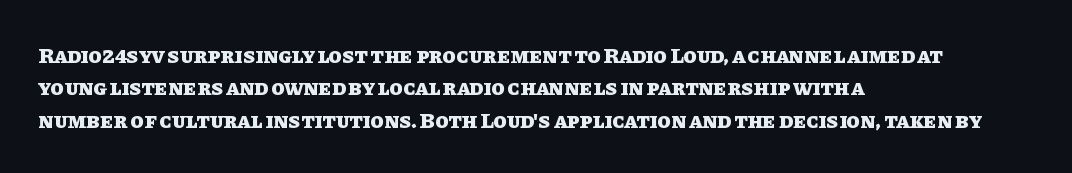
Q: Is the text bold? A: Yes.
Q: Is the text italic (slanted)? A: No, it is upright.
Q: Is the text underlined? A: No.
Q: How is the paragraph aligned? A: Left-aligned.
Q: Is the spacing between letters normal or unusually wide? A: Normal.
Q: Is the spacing between lines tight, normal or loose? A: Normal.
